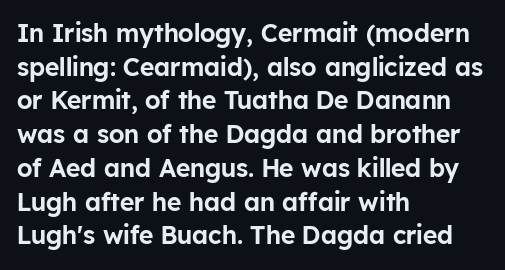
Q: Is the text italic (slanted)? A: No, it is upright.
Q: Is the text underlined? A: No.
Q: How is the paragraph aligned? A: Left-aligned.
Q: Is the spacing between letters normal or unusually wide? A: Normal.
Q: Is the spacing between lines tight, normal or loose? A: Normal.
